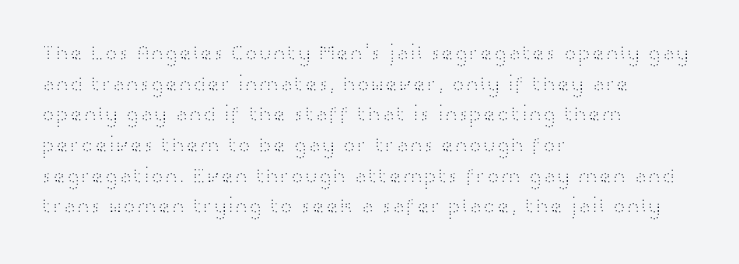
{"italic": "no", "bold": "no", "underline": "no", "align": "left", "line_spacing": "normal", "line_spacing_ratio": 1.46, "letter_spacing": "normal", "letter_spacing_em": 0.0, "glyph_px": 21}
